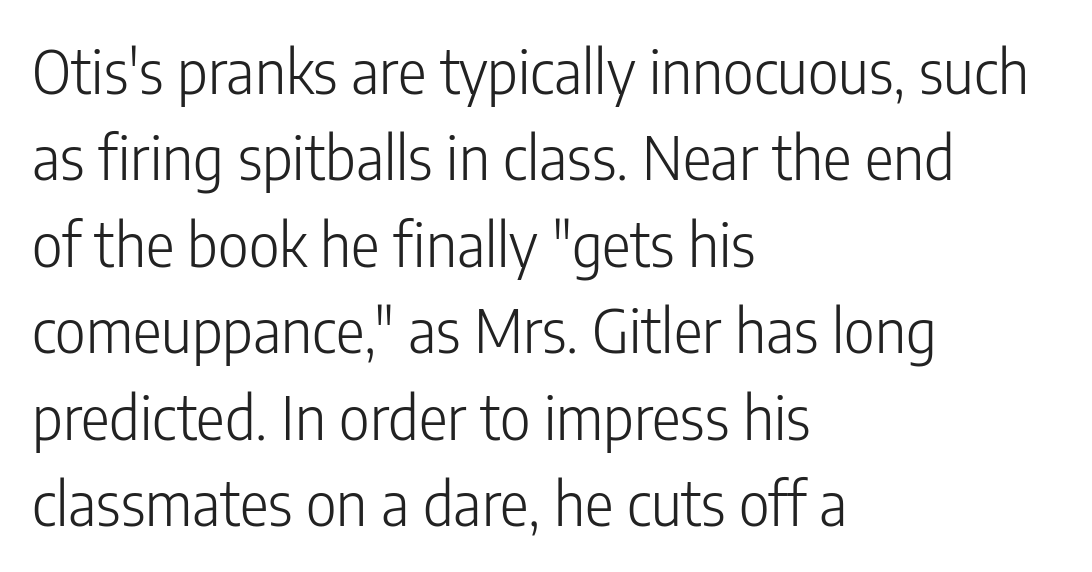
Q: Is the text bold? A: No.
Q: Is the text italic (slanted)? A: No, it is upright.
Q: Is the typeface a serif or a sans-serif typeface? A: Sans-serif.
Q: Is the text underlined? A: No.
Q: How is the paragraph aligned? A: Left-aligned.
Q: Is the spacing between letters normal or unusually wide? A: Normal.
Q: Is the spacing between lines tight, normal or loose? A: Normal.
Q: Width (condensed, normal, or wide)? A: Condensed.
Q: Stroke contrast? A: Low.
Q: x-height? A: Medium.
Q: Monospaced? A: No.
